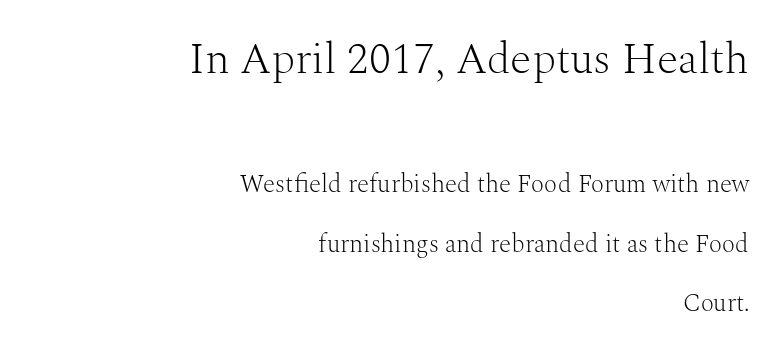
Does extra space separate the letters? No, they use regular spacing. Do the letters lean? They stand straight. The setting favours the right margin, as signatures and pull-quotes sometimes do. Interline gaps are noticeably wide in this sample. This reads as an unemphasized weight, regular at the heaviest. The first block has been scaled up relative to the second.
